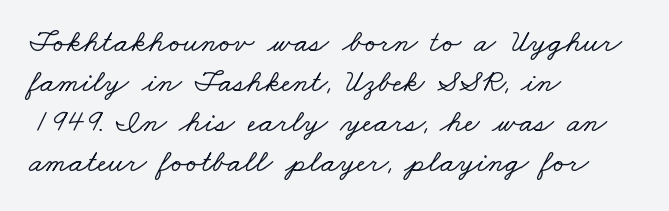
The image shows 32 px wide serif type; set left-aligned, normal line spacing (1.25x), normal letter spacing, not underlined; low stroke contrast and a small x-height.
